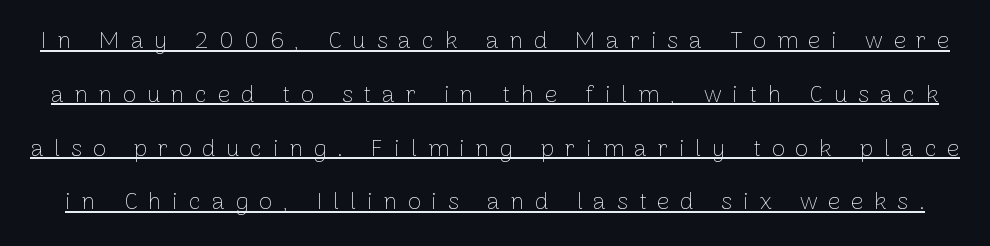
{"italic": "no", "bold": "no", "underline": "yes", "line_spacing": "loose", "line_spacing_ratio": 2.24, "letter_spacing": "wide", "letter_spacing_em": 0.45, "glyph_px": 24}
